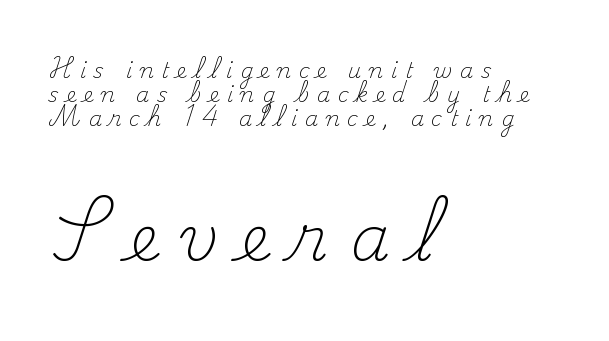
The image shows 63 px light serif type; set left-aligned, tight line spacing (1.14x), unusually wide letter spacing (+0.36 em), not underlined; the second (bottom) block is 3.0x larger; medium stroke contrast and a small x-height.
